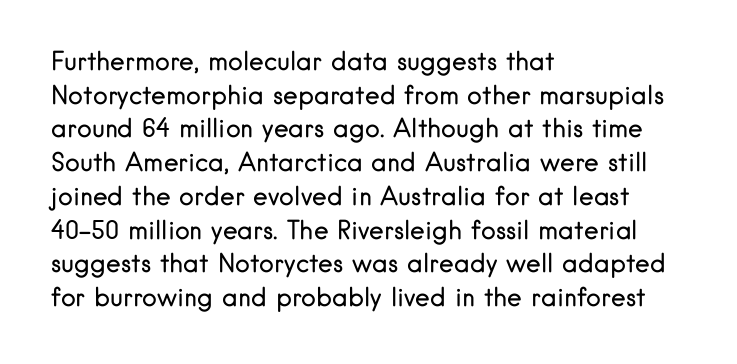
The image shows 25 px text type, upright; set left-aligned, normal line spacing (1.35x), normal letter spacing, not underlined.
